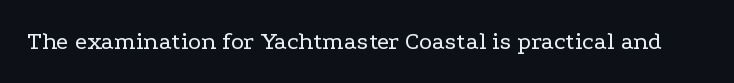
The rendering keeps characters at their native spacing. The font sits on the lighter half of the weight spectrum, regular included. Quick note: underline off. Is there any slant? The stems are plumb.
